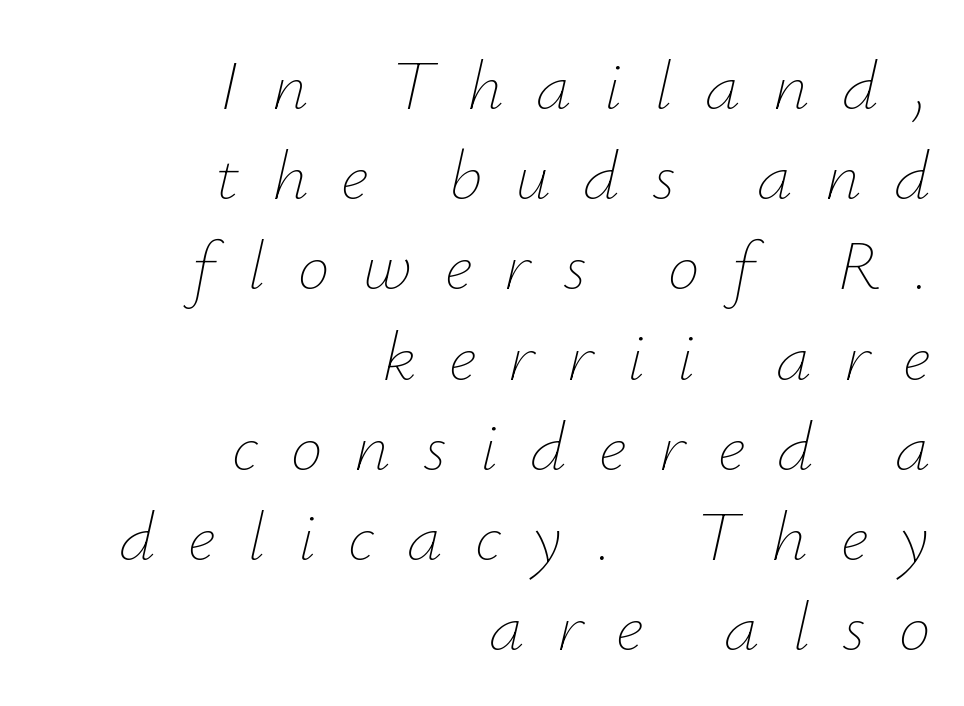
Caption: multi-line text, flush right, ragged left. The face used here has a pronounced slope to its letters. Stroke mass is kept to a normal reading level or below. Each row of text sits above clean, open space.
